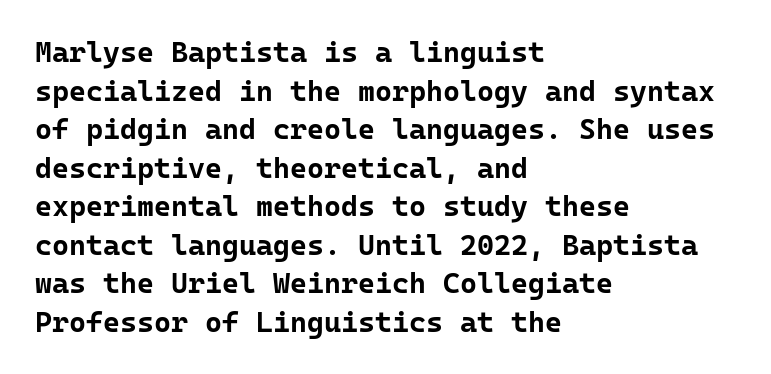
The image shows 29 px bold sans-serif type, upright, monospaced; set left-aligned, normal line spacing (1.33x), normal letter spacing, not underlined; low stroke contrast and a medium x-height.
